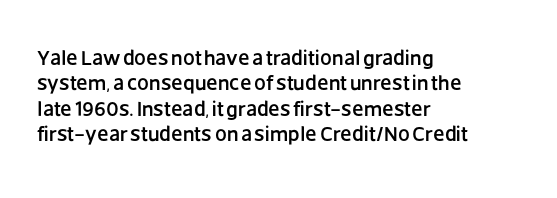
{"italic": "no", "underline": "no", "align": "left", "line_spacing_ratio": 1.21, "letter_spacing": "normal", "letter_spacing_em": 0.0, "glyph_px": 21}
